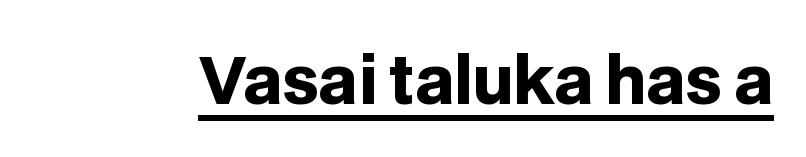
The image shows 64 px heavy sans-serif type, upright; set normal letter spacing, underlined; low stroke contrast and a large x-height.
